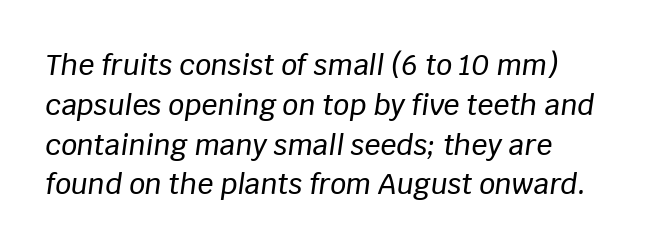
Each letter keeps its own natural width here, so spacing adapts to shape. The passage shown leans; its letterforms are oblique. Honestly, the letter spacing is just normal — you wouldn't notice it. Whoever set this chose a conventional vertical rhythm.
